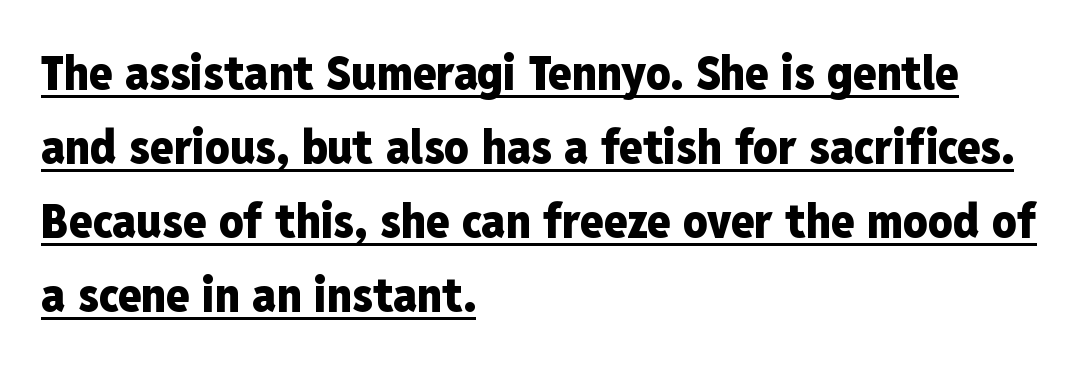
Q: Is the text bold? A: Yes.
Q: Is the text italic (slanted)? A: No, it is upright.
Q: Is the typeface a serif or a sans-serif typeface? A: Sans-serif.
Q: Is the text underlined? A: Yes.
Q: How is the paragraph aligned? A: Left-aligned.
Q: Is the spacing between letters normal or unusually wide? A: Normal.
Q: Is the spacing between lines tight, normal or loose? A: Normal.
Q: Width (condensed, normal, or wide)? A: Condensed.
Q: Stroke contrast? A: Low.
Q: x-height? A: Medium.
Q: Monospaced? A: No.
